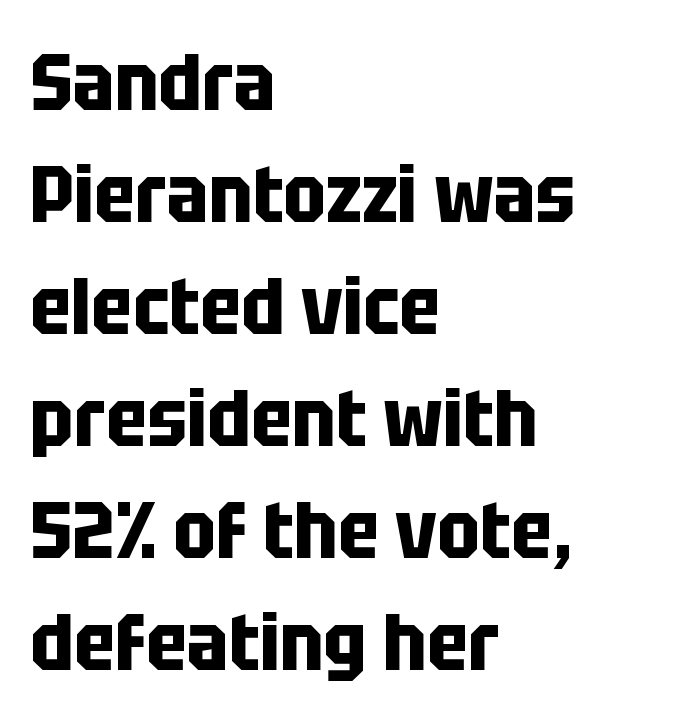
{"serif": "no", "italic": "no", "bold": "yes", "weight": "bold", "width": "condensed", "stroke_contrast": "low", "x_height": "large", "monospaced": "no", "underline": "no", "align": "left", "line_spacing": "normal", "line_spacing_ratio": 1.4, "letter_spacing": "normal", "letter_spacing_em": 0.0, "glyph_px": 80}
